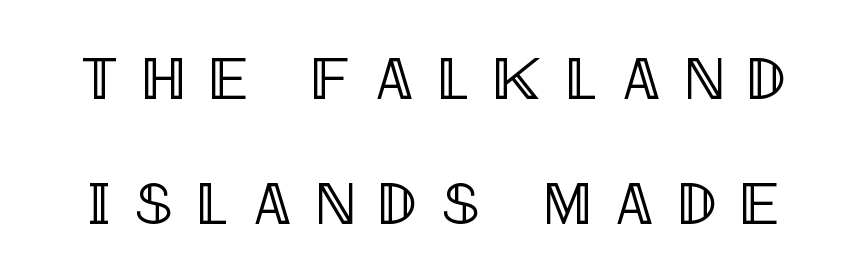
The image shows 60 px condensed type, upright; set loose line spacing (2.08x), unusually wide letter spacing (+0.41 em), not underlined; a large x-height.
